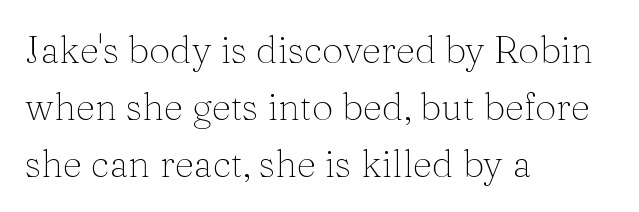
Q: Is the text bold? A: No.
Q: Is the text italic (slanted)? A: No, it is upright.
Q: Is the typeface a serif or a sans-serif typeface? A: Serif.
Q: Is the text underlined? A: No.
Q: How is the paragraph aligned? A: Left-aligned.
Q: Is the spacing between letters normal or unusually wide? A: Normal.
Q: Is the spacing between lines tight, normal or loose? A: Normal.
Q: Width (condensed, normal, or wide)? A: Normal.
Q: Stroke contrast? A: Medium.
Q: x-height? A: Medium.
Q: Monospaced? A: No.
